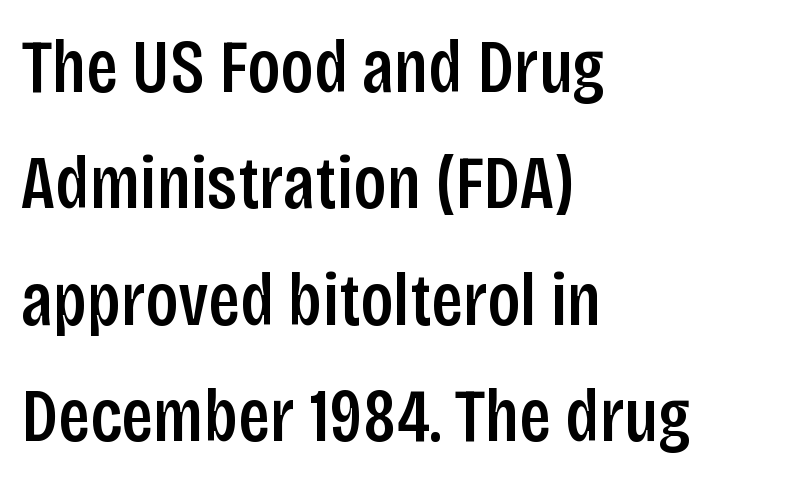
{"serif": "no", "italic": "no", "bold": "semi", "weight": "semibold", "width": "condensed", "stroke_contrast": "low", "x_height": "large", "monospaced": "no", "underline": "no", "align": "left", "line_spacing": "normal", "line_spacing_ratio": 1.53, "letter_spacing": "normal", "letter_spacing_em": 0.0, "glyph_px": 76}
